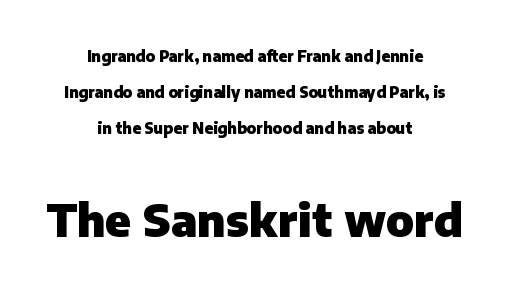
Q: Is the text bold? A: Yes.
Q: Is the text italic (slanted)? A: No, it is upright.
Q: Is the typeface a serif or a sans-serif typeface? A: Sans-serif.
Q: Is the text underlined? A: No.
Q: How is the paragraph aligned? A: Centered.
Q: Is the spacing between letters normal or unusually wide? A: Normal.
Q: Is the spacing between lines tight, normal or loose? A: Loose.
Q: Which block of text is set in a larger size, the first (top) or the second (bottom)? A: The second (bottom) one.
Q: Width (condensed, normal, or wide)? A: Normal.
Q: Stroke contrast? A: Low.
Q: x-height? A: Medium.
Q: Monospaced? A: No.
